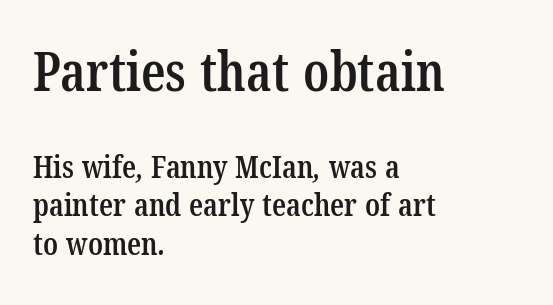
{"serif": "yes", "bold": "semi", "weight": "semibold", "width": "condensed", "stroke_contrast": "low", "x_height": "medium", "monospaced": "no", "underline": "no", "align": "left", "line_spacing": "normal", "line_spacing_ratio": 1.25, "letter_spacing": "normal", "letter_spacing_em": 0.0, "larger_block": "first", "size_ratio": 1.74, "glyph_px": 54}
